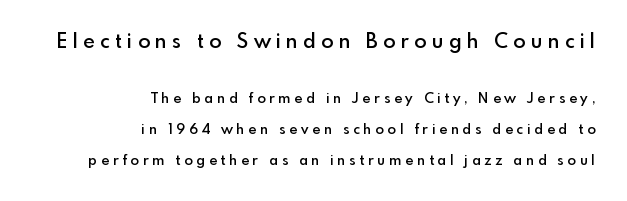
{"italic": "no", "bold": "semi", "underline": "no", "align": "right", "line_spacing": "loose", "line_spacing_ratio": 2.2, "letter_spacing": "wide", "letter_spacing_em": 0.27, "larger_block": "first", "size_ratio": 1.43, "glyph_px": 20}
